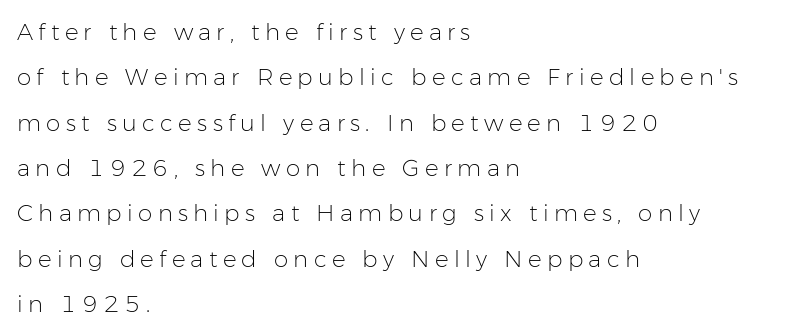
{"italic": "no", "bold": "no", "underline": "no", "align": "left", "line_spacing": "loose", "line_spacing_ratio": 1.97, "letter_spacing": "wide", "letter_spacing_em": 0.23, "glyph_px": 23}
